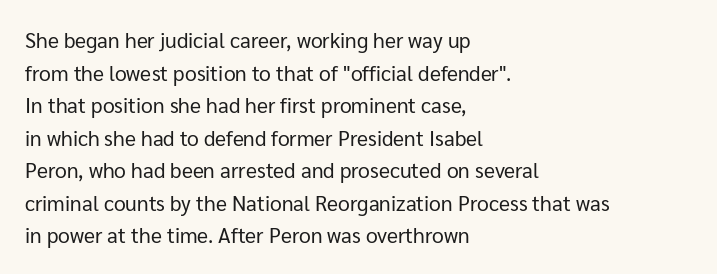
The axis of the letterforms is exactly vertical. Here the glyphs are tracked normally, forming tight word shapes. Descenders hang freely into open space. Line beginnings align vertically; line endings do not. The rows are spaced the way most documents space them.
